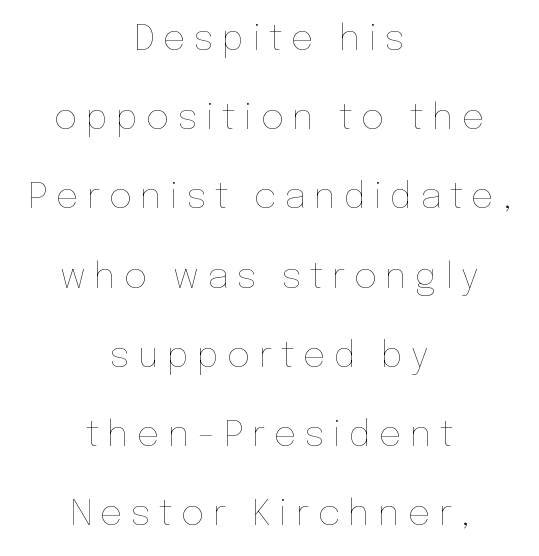
Q: Is the text bold? A: No.
Q: Is the text italic (slanted)? A: No, it is upright.
Q: Is the text underlined? A: No.
Q: How is the paragraph aligned? A: Centered.
Q: Is the spacing between letters normal or unusually wide? A: Unusually wide.
Q: Is the spacing between lines tight, normal or loose? A: Loose.
Q: Width (condensed, normal, or wide)? A: Normal.
Q: Stroke contrast? A: Low.
Q: x-height? A: Medium.
Q: Monospaced? A: No.
